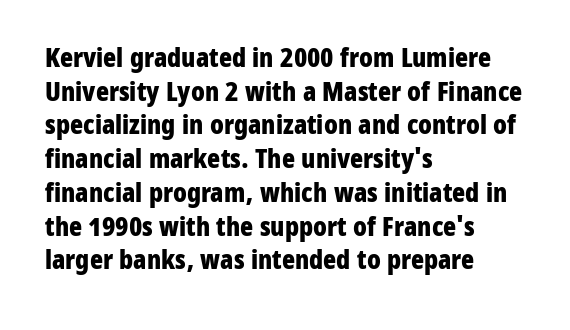
Q: Is the text bold? A: Yes.
Q: Is the text italic (slanted)? A: No, it is upright.
Q: Is the text underlined? A: No.
Q: How is the paragraph aligned? A: Left-aligned.
Q: Is the spacing between letters normal or unusually wide? A: Normal.
Q: Is the spacing between lines tight, normal or loose? A: Normal.
